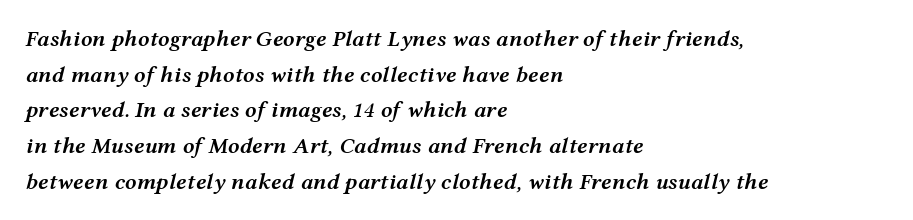
The text carries the slant typical of an italic or oblique font. Tracking value appears to be zero — textbook default spacing. Compared with an ordinary text face, these strokes are moderately heavier — a semibold. Line spacing here is normal. Words float on clear page, feet unadorned.
